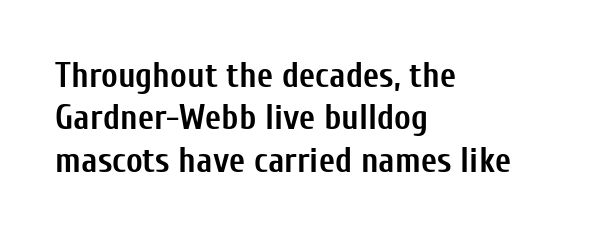
The image shows 35 px semibold, condensed sans-serif type, upright; set left-aligned, line spacing 1.21x, normal letter spacing, not underlined; low stroke contrast and a medium x-height.
